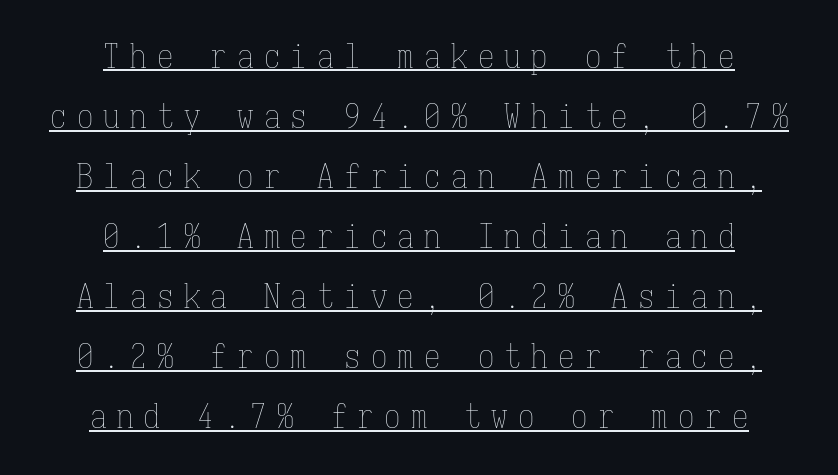
Q: Is the text bold? A: No.
Q: Is the text italic (slanted)? A: No, it is upright.
Q: Is the text underlined? A: Yes.
Q: How is the paragraph aligned? A: Centered.
Q: Is the spacing between letters normal or unusually wide? A: Unusually wide.
Q: Width (condensed, normal, or wide)? A: Condensed.
Q: Stroke contrast? A: Low.
Q: x-height? A: Medium.
Q: Monospaced? A: Yes.
